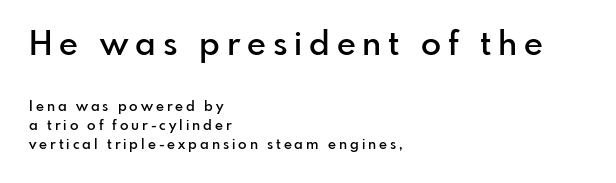
Q: Is the text bold? A: Semi-bold.
Q: Is the text italic (slanted)? A: No, it is upright.
Q: Is the typeface a serif or a sans-serif typeface? A: Sans-serif.
Q: Is the text underlined? A: No.
Q: How is the paragraph aligned? A: Left-aligned.
Q: Is the spacing between letters normal or unusually wide? A: Unusually wide.
Q: Is the spacing between lines tight, normal or loose? A: Normal.
Q: Which block of text is set in a larger size, the first (top) or the second (bottom)? A: The first (top) one.
Q: Width (condensed, normal, or wide)? A: Normal.
Q: Stroke contrast? A: Low.
Q: x-height? A: Small.
Q: Monospaced? A: No.
